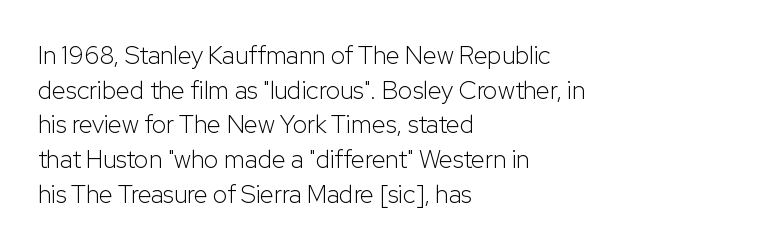
The letters stand straight up with perfectly vertical stems. The typesetter chose a ragged-right arrangement here. What's the leading like? Ordinary, nothing unusual. Nothing unusual about the tracking: characters are spaced as the font intends. Is the stroke heavy? The answer is a plain regular-or-lighter.
